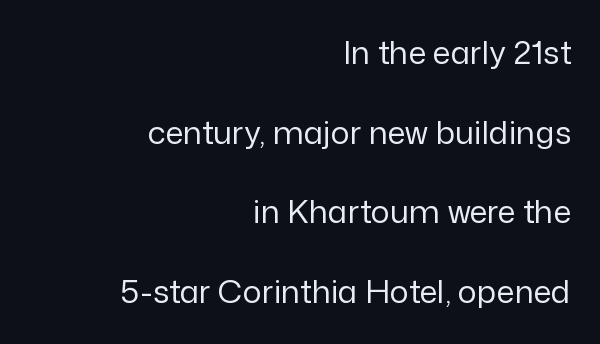
The image shows 32 px regular-weight sans-serif type, upright; set right-aligned, loose line spacing (2.49x), normal letter spacing, not underlined; low stroke contrast and a medium x-height.
